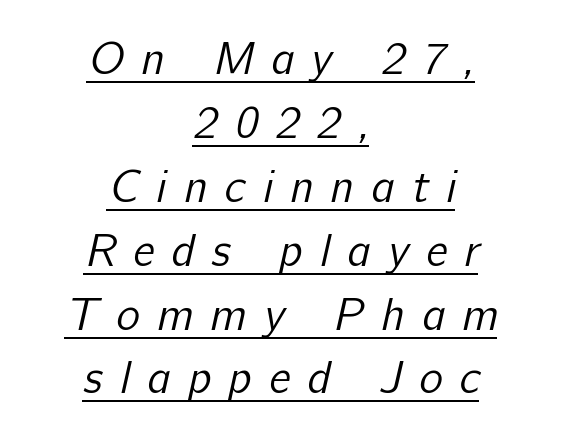
{"serif": "no", "bold": "no", "weight": "regular", "width": "normal", "stroke_contrast": "low", "x_height": "medium", "monospaced": "no", "underline": "yes", "align": "center", "line_spacing": "normal", "line_spacing_ratio": 1.42, "letter_spacing": "wide", "letter_spacing_em": 0.38, "glyph_px": 45}
